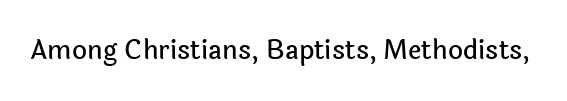
Is there any slant? The stems are plumb. Descenders are the only things crossing below the line. The line texture is even and compact thanks to regular tracking.
